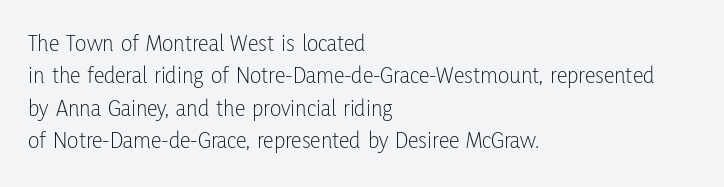
Q: Is the text bold? A: No.
Q: Is the text italic (slanted)? A: No, it is upright.
Q: Is the text underlined? A: No.
Q: How is the paragraph aligned? A: Left-aligned.
Q: Is the spacing between letters normal or unusually wide? A: Normal.
Q: Is the spacing between lines tight, normal or loose? A: Normal.
